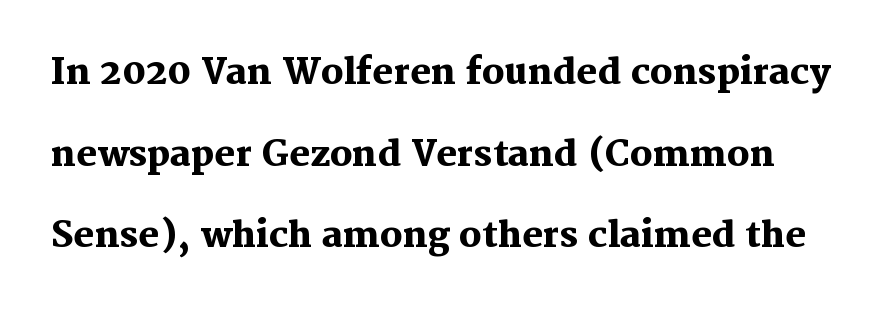
Q: Is the text bold? A: Yes.
Q: Is the text italic (slanted)? A: No, it is upright.
Q: Is the typeface a serif or a sans-serif typeface? A: Serif.
Q: Is the text underlined? A: No.
Q: Is the spacing between letters normal or unusually wide? A: Normal.
Q: Is the spacing between lines tight, normal or loose? A: Loose.
Q: Width (condensed, normal, or wide)? A: Normal.
Q: Stroke contrast? A: Medium.
Q: x-height? A: Medium.
Q: Monospaced? A: No.
